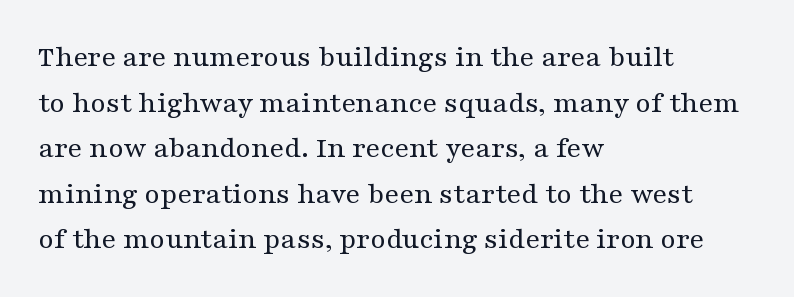
Reading down the block, your eye returns to a fixed left position each line. Unlike italic type, these characters show no tilt at all. The type family on display is of the serif kind. Default kerning and tracking; the words read as compact shapes. If you measured baseline to baseline, you'd find a middling distance. Here the designer chose a conventional face with non-uniform glyph widths.
